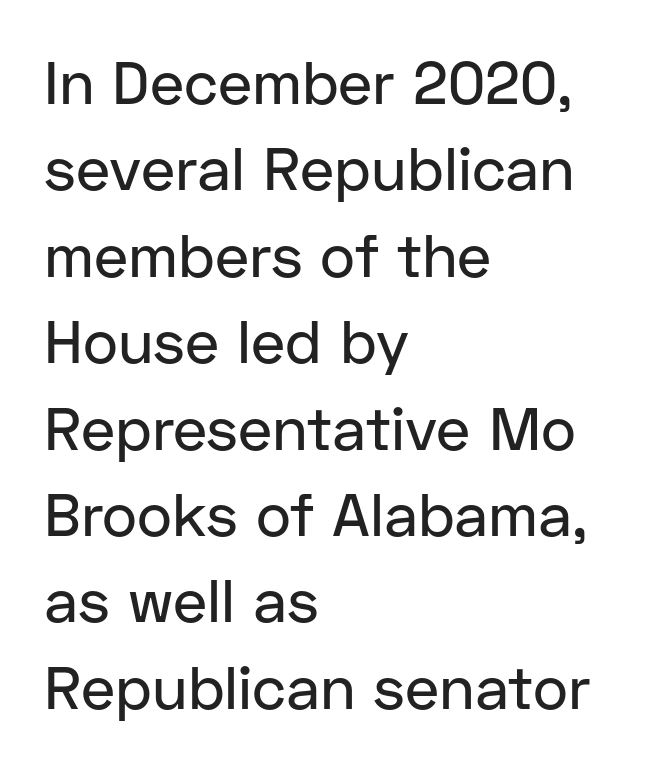
The image shows 60 px sans-serif type, upright; set left-aligned, normal line spacing (1.44x), normal letter spacing, not underlined; low stroke contrast and a medium x-height.
